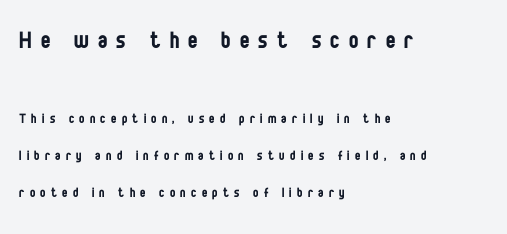
Q: Is the text bold? A: No.
Q: Is the text italic (slanted)? A: No, it is upright.
Q: Is the typeface a serif or a sans-serif typeface? A: Sans-serif.
Q: Is the text underlined? A: No.
Q: How is the paragraph aligned? A: Left-aligned.
Q: Is the spacing between letters normal or unusually wide? A: Unusually wide.
Q: Is the spacing between lines tight, normal or loose? A: Loose.
Q: Which block of text is set in a larger size, the first (top) or the second (bottom)? A: The first (top) one.
Q: Width (condensed, normal, or wide)? A: Condensed.
Q: Stroke contrast? A: Low.
Q: x-height? A: Large.
Q: Monospaced? A: No.
